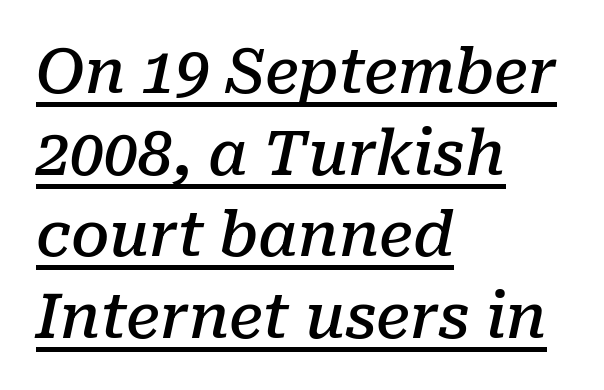
The image shows 61 px semibold serif type, italic (leaning right); set left-aligned, normal line spacing (1.34x), normal letter spacing, underlined; low stroke contrast and a medium x-height.
